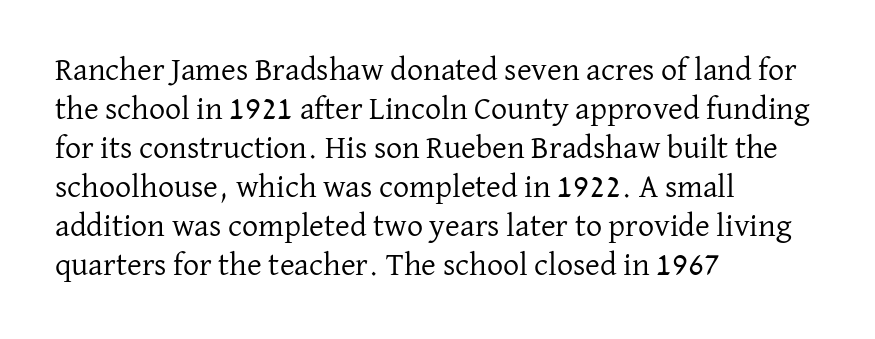
Q: Is the text bold? A: No.
Q: Is the text italic (slanted)? A: No, it is upright.
Q: Is the typeface a serif or a sans-serif typeface? A: Serif.
Q: Is the text underlined? A: No.
Q: How is the paragraph aligned? A: Left-aligned.
Q: Is the spacing between letters normal or unusually wide? A: Normal.
Q: Width (condensed, normal, or wide)? A: Normal.
Q: Stroke contrast? A: Low.
Q: x-height? A: Medium.
Q: Monospaced? A: No.
